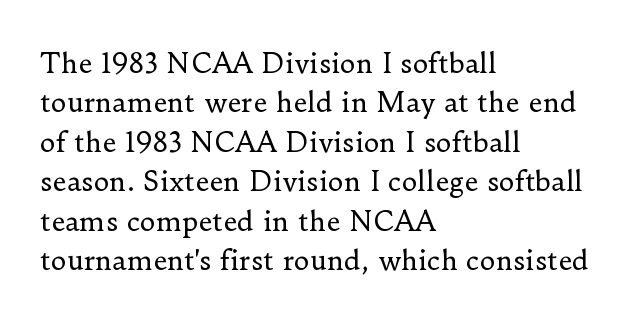
Quick note: not italic, upright. Is the stroke heavy? The answer is a plain regular-or-lighter. The setting favours the left margin, as ordinary paragraphs usually do. Has an underline been added? It has not. Tracking here is standard; glyphs follow each other at the usual distance. Line spacing here is normal.
